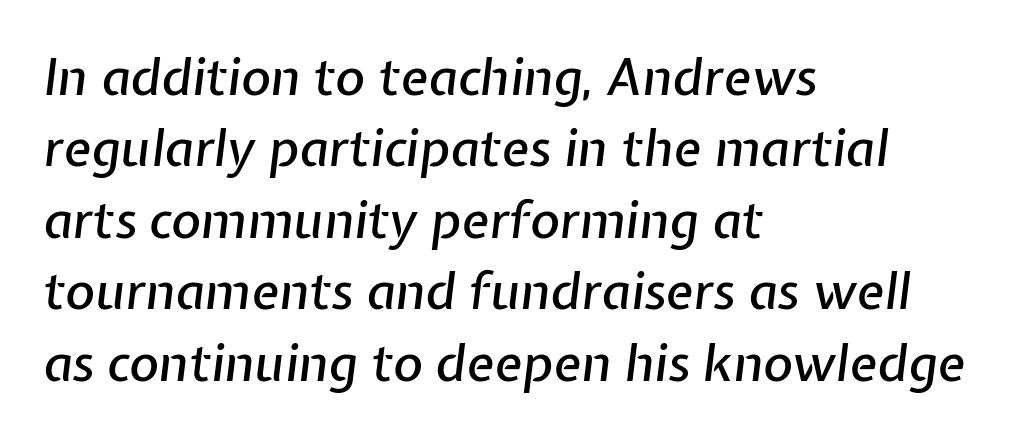
{"italic": "yes", "lean": "right", "slant_degrees": 7, "width": "normal", "stroke_contrast": "low", "x_height": "medium", "monospaced": "no", "underline": "no", "align": "left", "line_spacing": "normal", "line_spacing_ratio": 1.4, "letter_spacing": "normal", "letter_spacing_em": 0.0, "glyph_px": 51}
